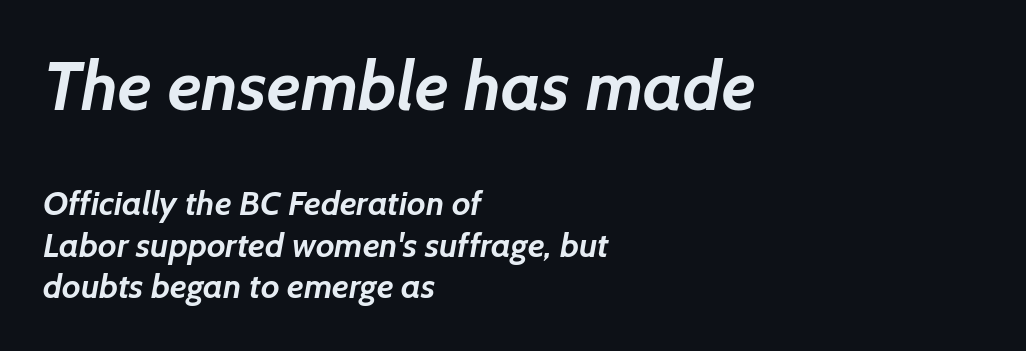
{"serif": "no", "bold": "yes", "weight": "semibold", "width": "normal", "stroke_contrast": "low", "x_height": "medium", "monospaced": "no", "underline": "no", "align": "left", "line_spacing_ratio": 1.22, "letter_spacing": "normal", "letter_spacing_em": 0.0, "larger_block": "first", "size_ratio": 2.03, "glyph_px": 69}
